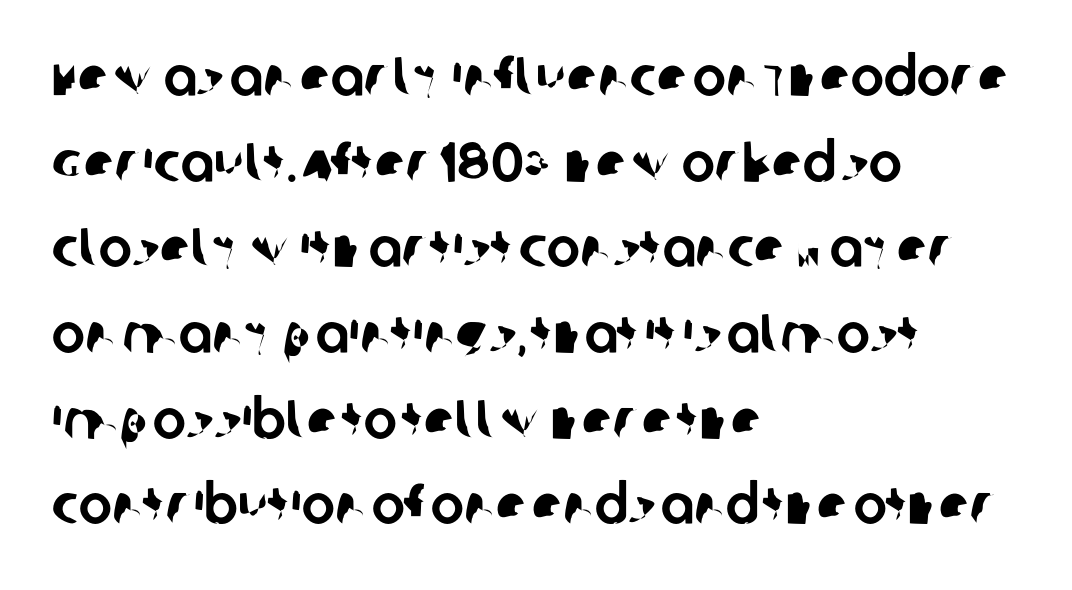
{"serif": "no", "width": "normal", "stroke_contrast": "low", "x_height": "large", "monospaced": "no", "underline": "no", "align": "left", "line_spacing": "normal", "line_spacing_ratio": 1.53, "letter_spacing": "normal", "letter_spacing_em": 0.0, "glyph_px": 56}
